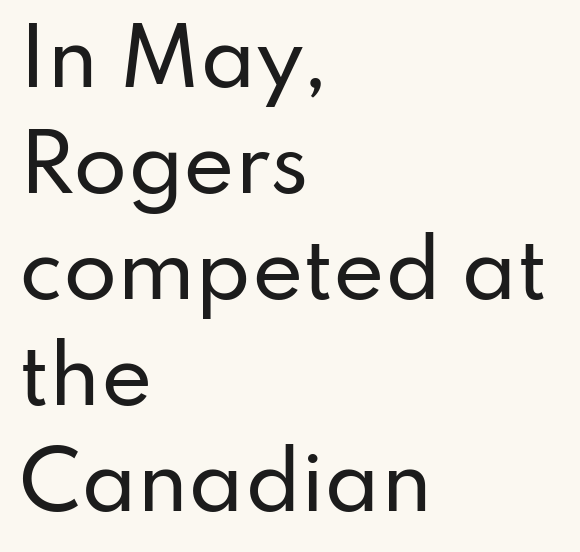
The image shows 78 px sans-serif type, upright; set left-aligned, normal line spacing (1.36x), normal letter spacing, not underlined; low stroke contrast and a small x-height.
